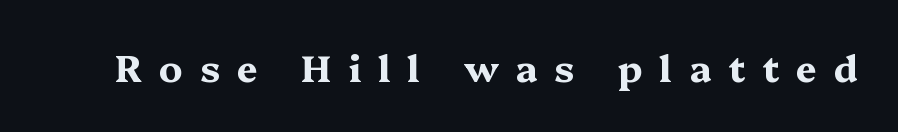
The image shows 37 px bold, wide serif type, upright; set unusually wide letter spacing (+0.46 em), not underlined; medium stroke contrast and a medium x-height.
